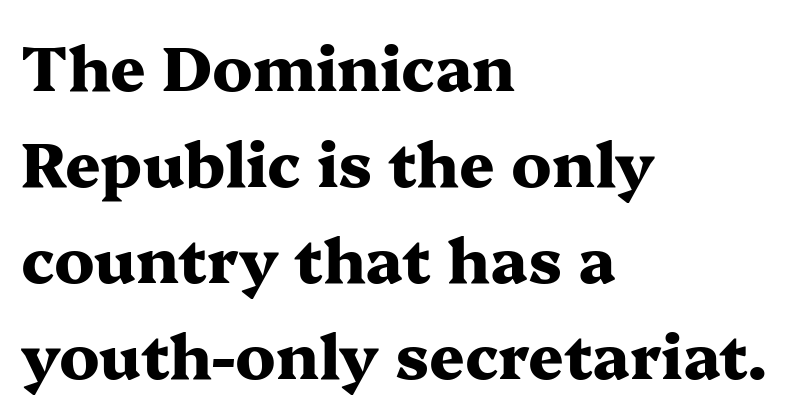
The image shows 62 px heavy, wide serif type, upright; set left-aligned, normal line spacing (1.55x), normal letter spacing, not underlined; medium stroke contrast and a medium x-height.
